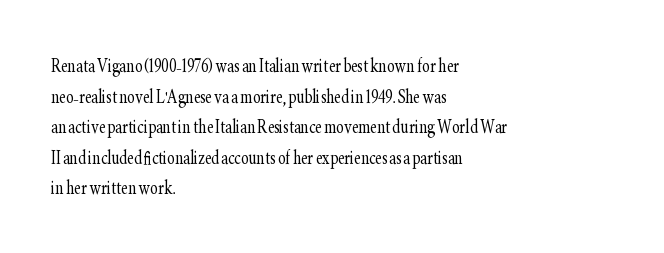
Q: Is the text bold? A: No.
Q: Is the text italic (slanted)? A: No, it is upright.
Q: Is the text underlined? A: No.
Q: How is the paragraph aligned? A: Left-aligned.
Q: Is the spacing between letters normal or unusually wide? A: Normal.
Q: Is the spacing between lines tight, normal or loose? A: Normal.
